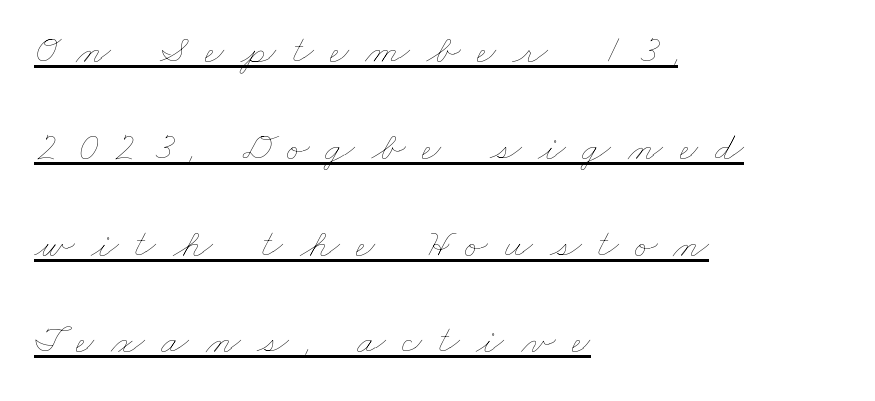
The image shows 41 px thin, wide type; set left-aligned, loose line spacing (2.36x), unusually wide letter spacing (+0.4 em), underlined; low stroke contrast and a small x-height.
